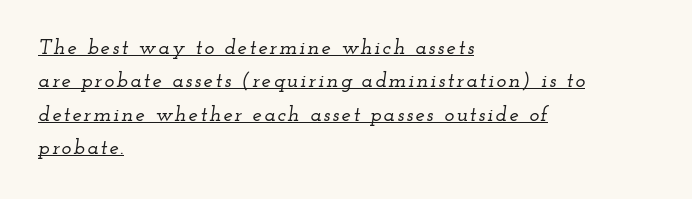
The image shows 21 px text type, italic (leaning right); set left-aligned, normal line spacing (1.59x), underlined.
